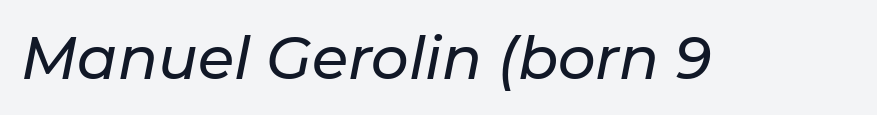
{"italic": "yes", "lean": "right", "slant_degrees": 11, "width": "normal", "stroke_contrast": "low", "x_height": "medium", "monospaced": "no", "underline": "no", "letter_spacing": "normal", "letter_spacing_em": 0.0, "glyph_px": 59}
